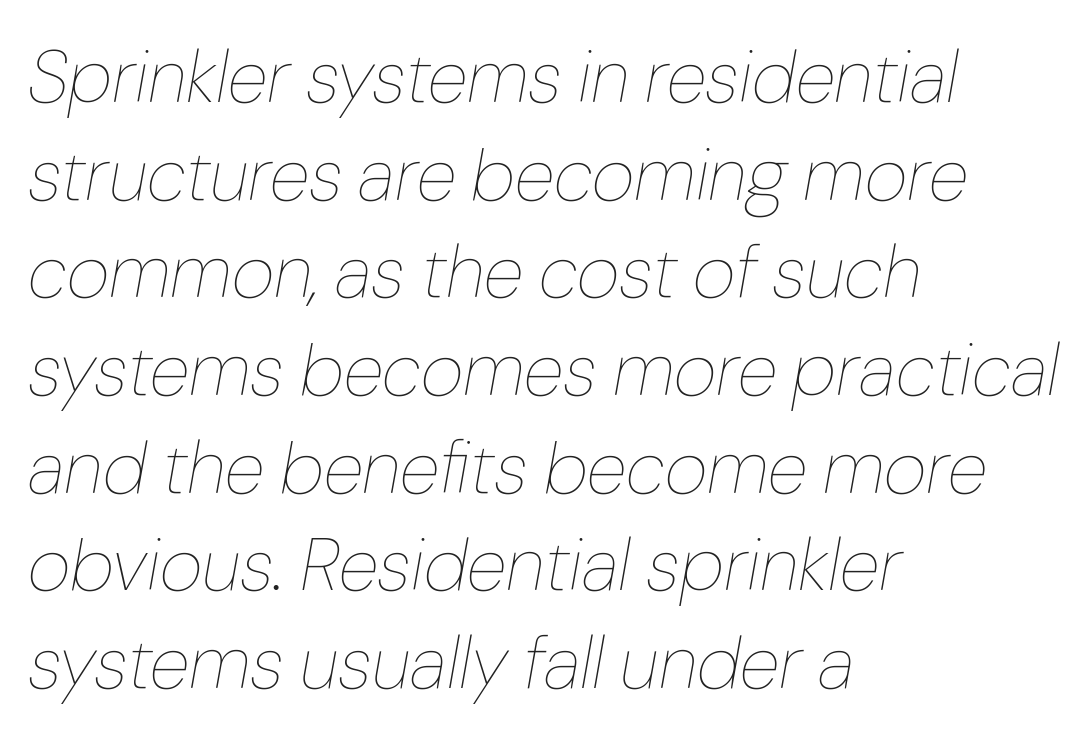
The image shows 74 px thin type, italic (leaning right); set left-aligned, normal line spacing (1.32x), normal letter spacing, not underlined; low stroke contrast and a medium x-height.
